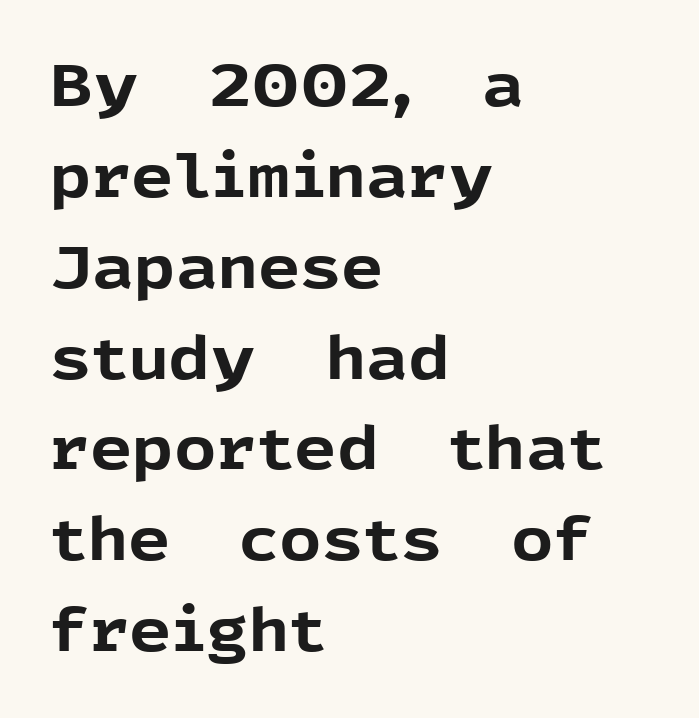
The image shows 59 px bold sans-serif type, upright; set left-aligned, normal line spacing (1.54x), normal letter spacing, not underlined; a medium x-height.
